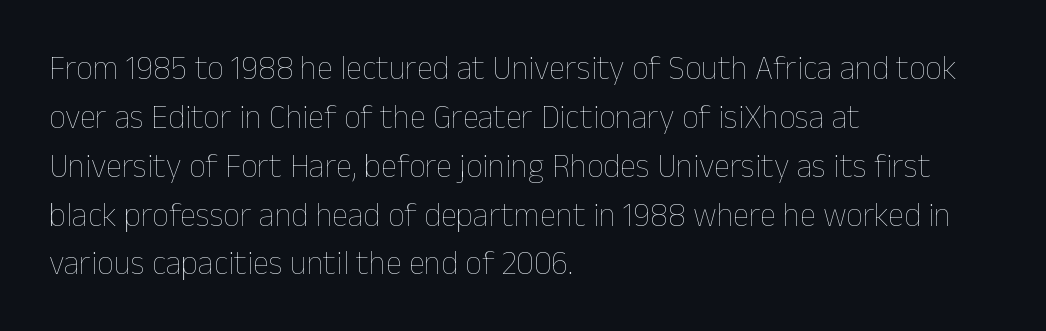
Each letter keeps its own natural width here, so spacing adapts to shape. Line spacing here is normal. Casual observation: everything's shoved over to the left. Tracking here is standard; glyphs follow each other at the usual distance. Just letters on the line, the space beneath them empty.
